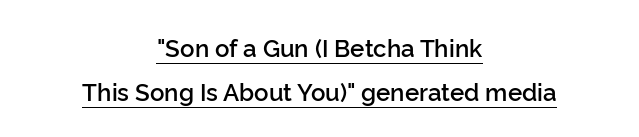
Q: Is the text bold? A: Semi-bold.
Q: Is the text italic (slanted)? A: No, it is upright.
Q: Is the text underlined? A: Yes.
Q: How is the paragraph aligned? A: Centered.
Q: Is the spacing between letters normal or unusually wide? A: Normal.
